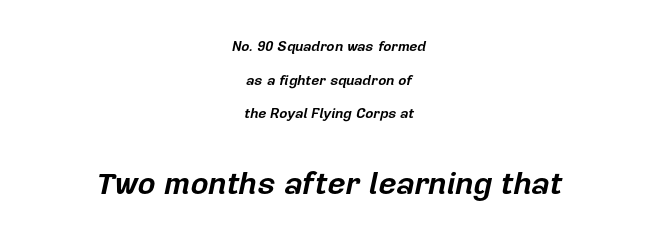
Q: Is the text bold? A: Yes.
Q: Is the text italic (slanted)? A: Yes, it leans right by about 12 degrees.
Q: Is the text underlined? A: No.
Q: How is the paragraph aligned? A: Centered.
Q: Is the spacing between letters normal or unusually wide? A: Normal.
Q: Is the spacing between lines tight, normal or loose? A: Loose.
Q: Which block of text is set in a larger size, the first (top) or the second (bottom)? A: The second (bottom) one.
Q: Width (condensed, normal, or wide)? A: Normal.
Q: Stroke contrast? A: Low.
Q: x-height? A: Medium.
Q: Monospaced? A: No.
